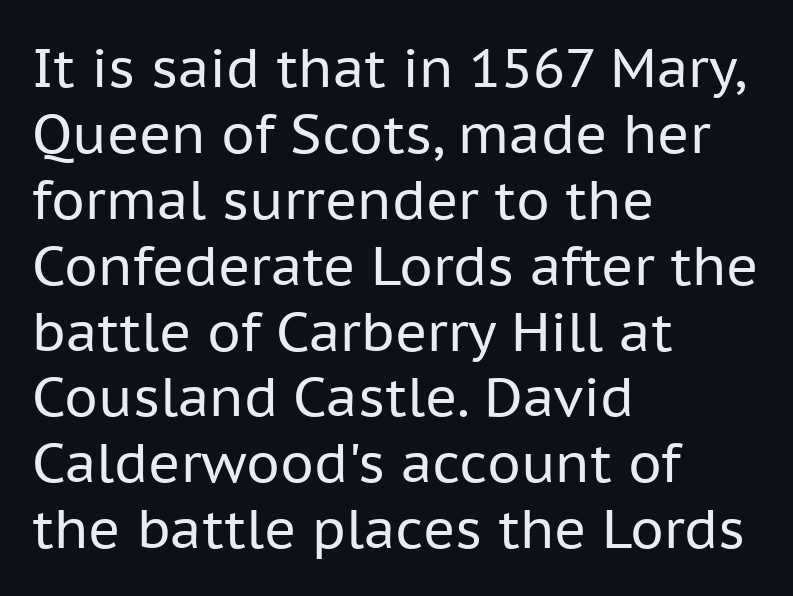
If you drew a ruler down the left edge, every line would touch it. Bold? No — there's no thickening of the strokes. Check the space under the baseline: it is left empty. A sans-serif font was chosen for this passage.
